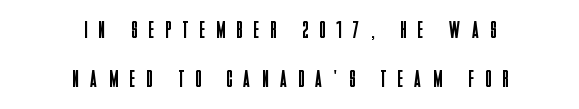
You could fit nearly another row in the gap between these rows. Tall strokes in this sample are plumb rather than angled. Only glyphs here, with clear space below each row. Observe the wide spacing: letters keep a clear distance from each other. Caption: multi-line text, centered on the measure. No extra ink here — the face is not bold.
